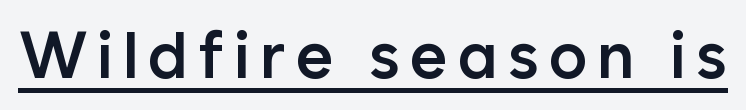
Nothing sits at the stroke ends, so this counts as sans-serif. Varying glyph widths throughout — classic text-font behaviour. What weight is shown? A semibold, between regular and bold. Honestly, the underline is the first thing you notice here.
